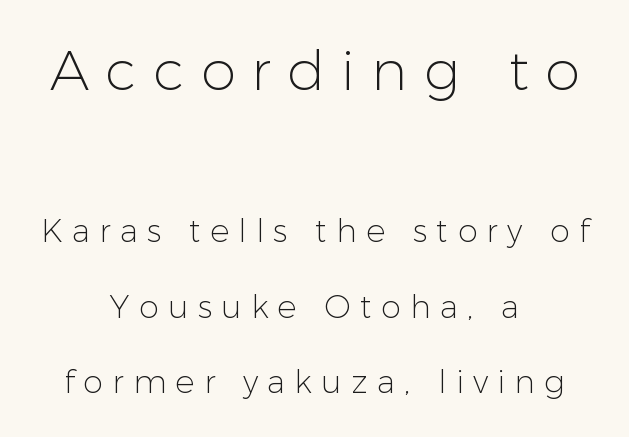
This sample uses expanded letter spacing, leaving extra air between glyphs. This rendering uses center alignment, leaving both contours irregular but symmetric. Between these two stacked blocks, the higher one wins on size. Looks like regular typesetting: each glyph gets only the width it needs. The face used here is a sans, in the tradition of grotesques and geometrics.
